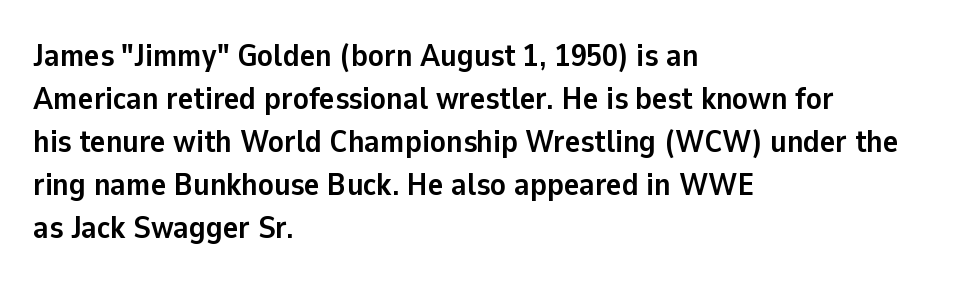
Q: Is the text bold? A: Yes.
Q: Is the text italic (slanted)? A: No, it is upright.
Q: Is the typeface a serif or a sans-serif typeface? A: Sans-serif.
Q: Is the text underlined? A: No.
Q: How is the paragraph aligned? A: Left-aligned.
Q: Is the spacing between letters normal or unusually wide? A: Normal.
Q: Is the spacing between lines tight, normal or loose? A: Normal.
Q: Width (condensed, normal, or wide)? A: Normal.
Q: Stroke contrast? A: Low.
Q: x-height? A: Medium.
Q: Monospaced? A: No.
